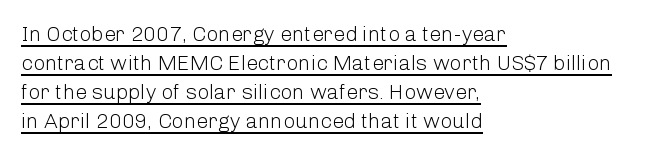
{"italic": "no", "bold": "no", "underline": "yes", "align": "left", "line_spacing": "normal", "line_spacing_ratio": 1.38, "letter_spacing": "normal", "letter_spacing_em": 0.0, "glyph_px": 21}
